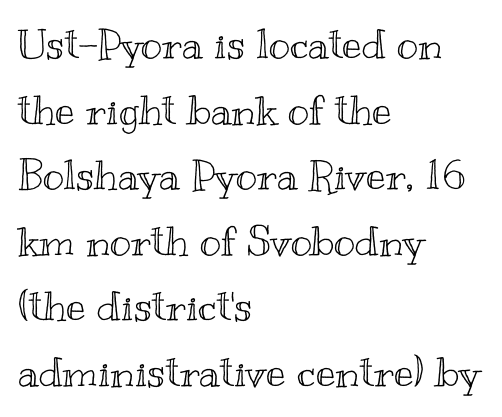
{"italic": "no", "width": "wide", "x_height": "small", "monospaced": "no", "underline": "no", "align": "left", "line_spacing": "normal", "line_spacing_ratio": 1.6, "letter_spacing": "normal", "letter_spacing_em": 0.0, "glyph_px": 41}
